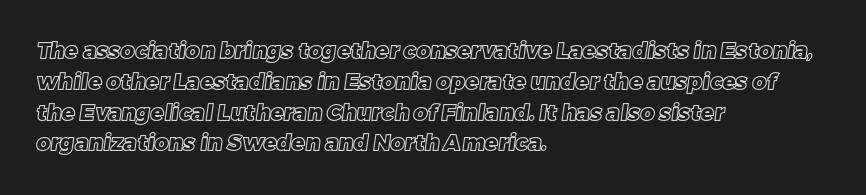
Letters rest on an invisible, unmarked baseline. How would I describe the line gaps? Plain and ordinary. Each word holds together tightly as a unit, with standard inter-letter gaps. These lines stack with their left ends in a neat column.
